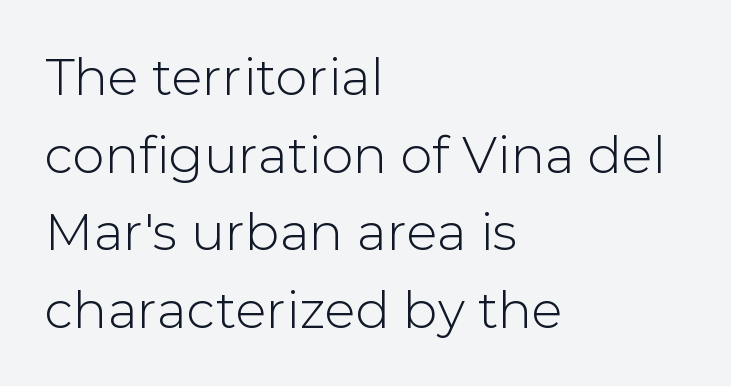
{"serif": "no", "italic": "no", "width": "normal", "stroke_contrast": "low", "x_height": "medium", "monospaced": "no", "underline": "no", "align": "left", "line_spacing": "normal", "line_spacing_ratio": 1.52, "letter_spacing": "normal", "letter_spacing_em": 0.0, "glyph_px": 51}
